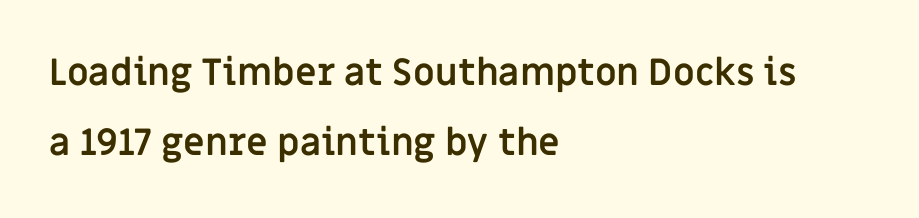
The font's upright variant was chosen for this text. The string is rendered with underlining switched off. Tracking value appears to be zero — textbook default spacing. Varying glyph widths throughout — classic text-font behaviour. The text block is weighted toward the left margin, trailing off unevenly rightward.
